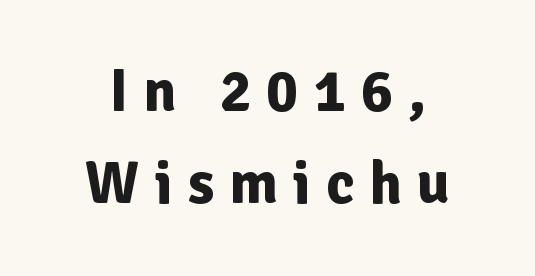
Q: Is the text bold? A: Yes.
Q: Is the text italic (slanted)? A: No, it is upright.
Q: Is the typeface a serif or a sans-serif typeface? A: Sans-serif.
Q: Is the text underlined? A: No.
Q: Is the spacing between letters normal or unusually wide? A: Unusually wide.
Q: Is the spacing between lines tight, normal or loose? A: Normal.
Q: Width (condensed, normal, or wide)? A: Normal.
Q: Stroke contrast? A: Low.
Q: x-height? A: Medium.
Q: Monospaced? A: No.
